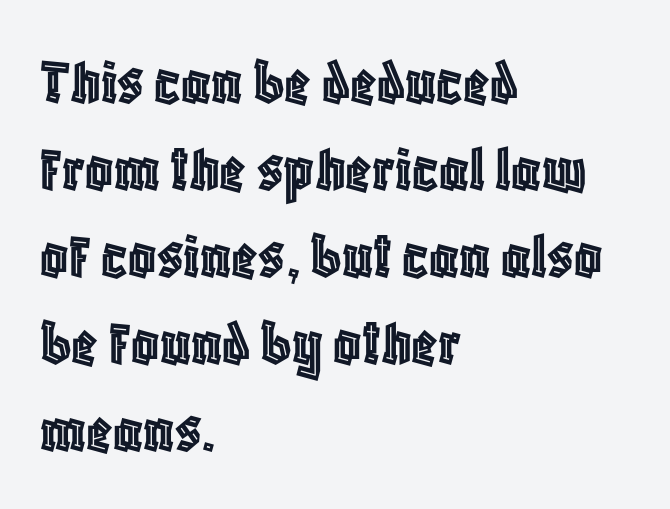
Is the letter spacing exaggerated? No — it looks like the ordinary default. The lines in this sample share a left origin and differ only in where they stop. Spacing verdict: proportional, widths tailored to each character. Each new line begins a customary step beneath the previous one. Check under the words: just untouched page.
